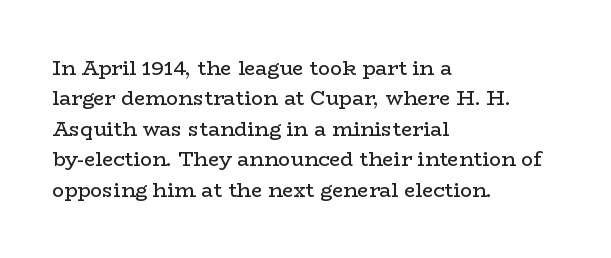
The typesetting does not lean heavy: it is not bold. Words appear dense and cohesive because spacing is normal. Every character sits straight up, as roman type does. What's the leading like? Ordinary, nothing unusual. Glance below the letters and you will spot only blank space.
